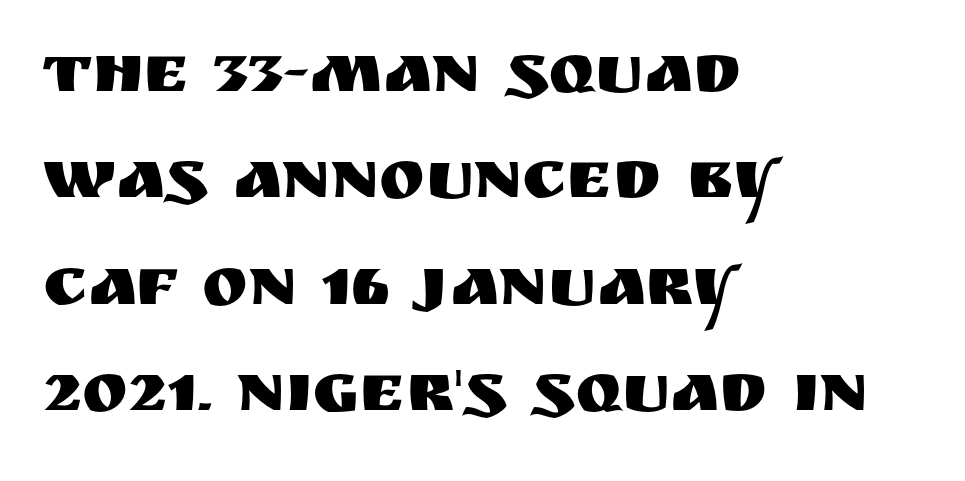
The font's upright variant was chosen for this text. The typeface chosen for these lines omits serifs. Check the space under the baseline: it is left empty. Look at the tracking — it's just the regular setting, nothing added.
